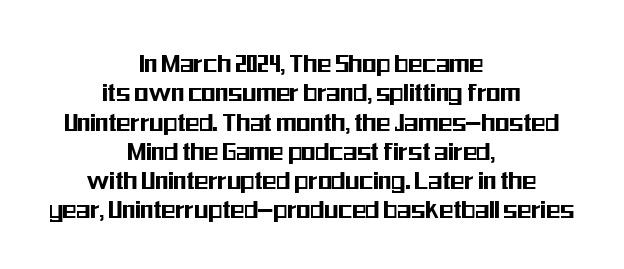
Do the characters align in a grid? No, the font is proportional. Tracking here is standard; glyphs follow each other at the usual distance. Check under the words: just untouched page. Centered paragraph, ragged on both sides. The rendering uses a small line-height, squeezing the rows.
